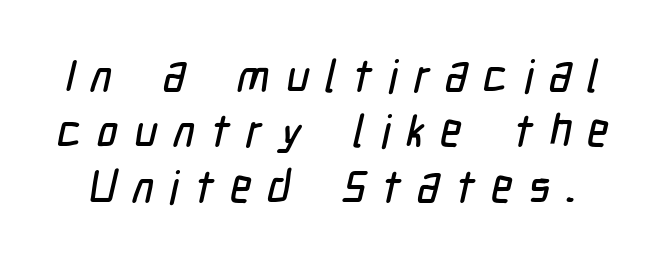
{"serif": "no", "width": "condensed", "stroke_contrast": "low", "x_height": "medium", "monospaced": "no", "underline": "no", "line_spacing_ratio": 1.23, "letter_spacing": "wide", "letter_spacing_em": 0.35, "glyph_px": 45}
